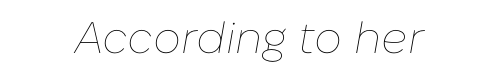
{"italic": "yes", "lean": "right", "slant_degrees": 10, "bold": "no", "weight": "thin", "width": "normal", "stroke_contrast": "low", "x_height": "medium", "monospaced": "no", "underline": "no", "letter_spacing": "normal", "letter_spacing_em": 0.0, "glyph_px": 44}
